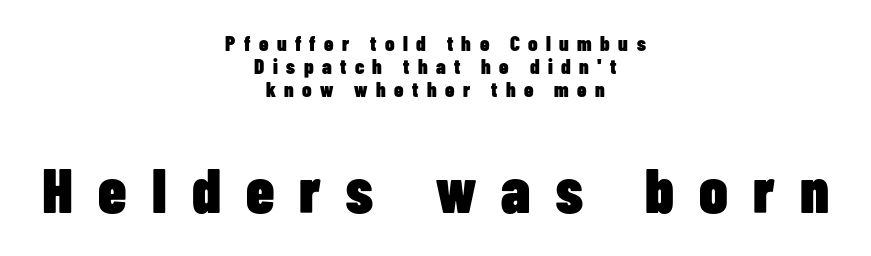
{"serif": "no", "italic": "no", "bold": "yes", "weight": "heavy", "width": "condensed", "stroke_contrast": "low", "x_height": "medium", "monospaced": "no", "underline": "no", "align": "center", "line_spacing": "tight", "line_spacing_ratio": 1.1, "letter_spacing": "wide", "letter_spacing_em": 0.4, "larger_block": "second", "size_ratio": 3.0, "glyph_px": 63}
